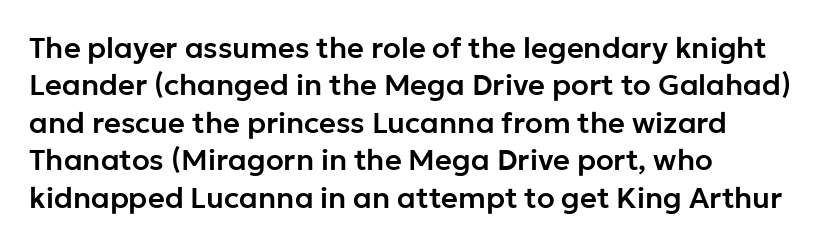
This is the regular roman posture of the typeface. Here the designer chose a conventional face with non-uniform glyph widths. The designer went with a sans here, leaving each stem footless. These lines are set flush left with a ragged right edge.
